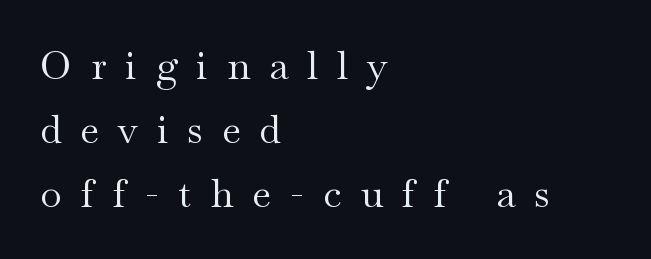
The image shows 39 px regular-weight, wide serif type, upright; set left-aligned, normal line spacing (1.64x), unusually wide letter spacing (+0.49 em), not underlined; medium stroke contrast and a small x-height.
